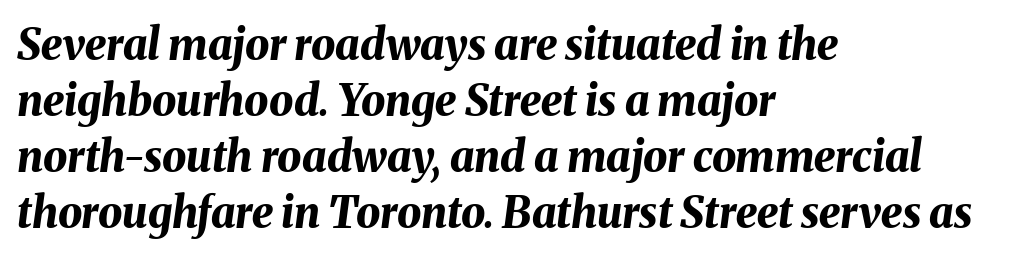
The image shows 43 px bold type, italic (leaning right); set left-aligned, normal line spacing (1.3x), normal letter spacing, not underlined; medium stroke contrast and a medium x-height.
